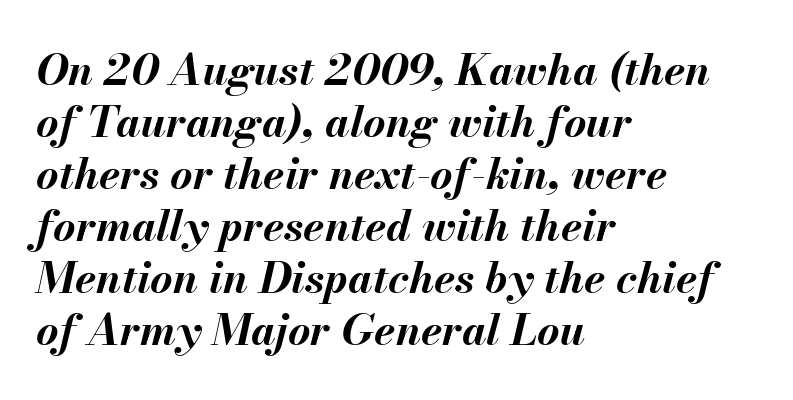
{"italic": "yes", "lean": "right", "slant_degrees": 13, "bold": "yes", "weight": "bold", "width": "normal", "stroke_contrast": "medium", "x_height": "small", "monospaced": "no", "underline": "no", "align": "left", "line_spacing_ratio": 1.21, "letter_spacing": "normal", "letter_spacing_em": 0.0, "glyph_px": 43}
